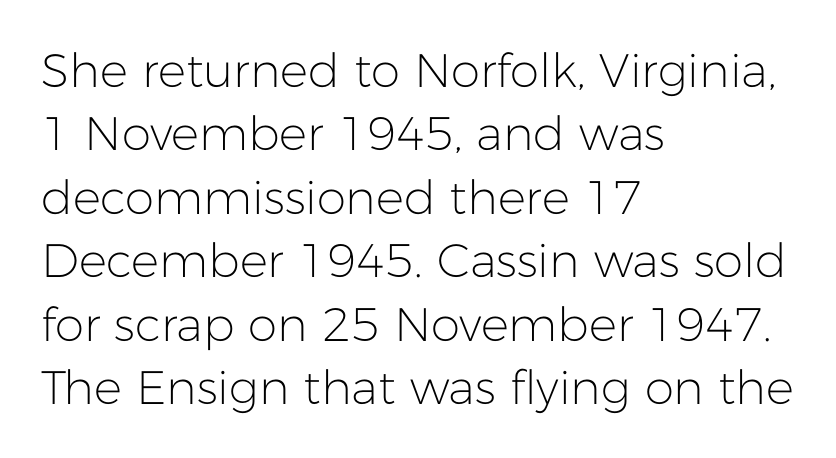
The image shows 47 px light sans-serif type, upright; set left-aligned, normal line spacing (1.35x), normal letter spacing, not underlined; low stroke contrast and a medium x-height.
